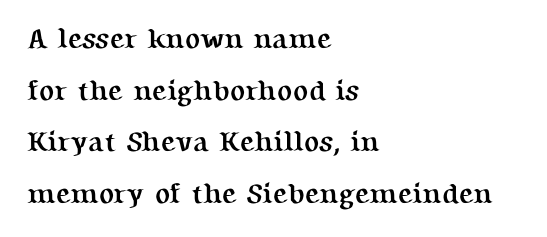
The image shows 28 px semibold serif type, upright; set left-aligned, line spacing 1.84x, normal letter spacing, not underlined; medium stroke contrast and a medium x-height.
